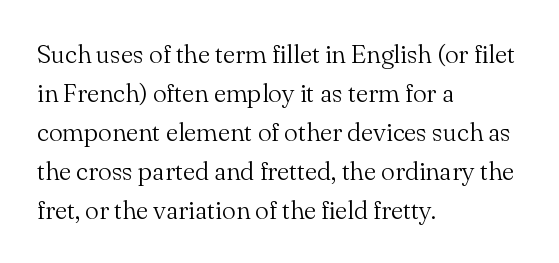
The image shows 26 px text type, upright; set left-aligned, normal line spacing (1.5x), normal letter spacing, not underlined.
